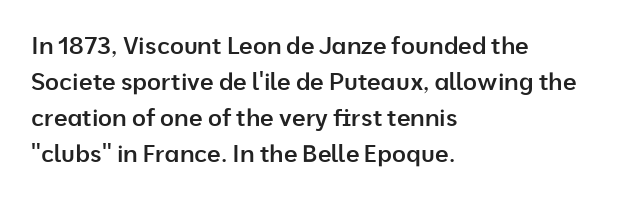
The image shows 24 px text type, upright; set left-aligned, normal line spacing (1.5x), normal letter spacing, not underlined.
